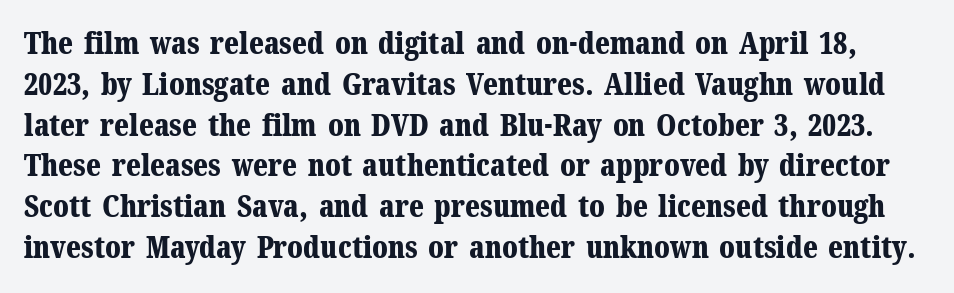
The image shows 30 px bold serif type, upright; set normal line spacing (1.36x), normal letter spacing, not underlined; medium stroke contrast and a medium x-height.
